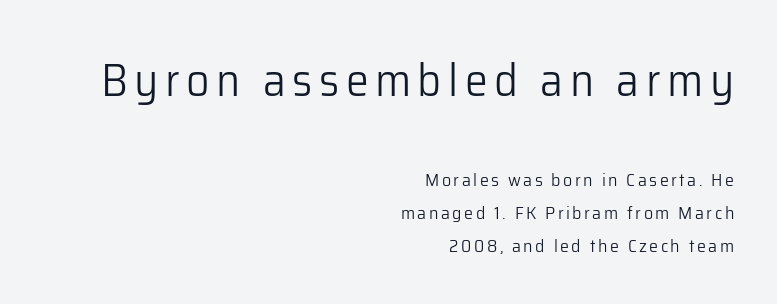
Horizontal alignment here is rightward, an uncommon choice for prose. Stroke thickness stays within the range of a standard reading face or lighter. The characters display no serif detailing; their extremities are plain. Descenders hang freely into open space.
